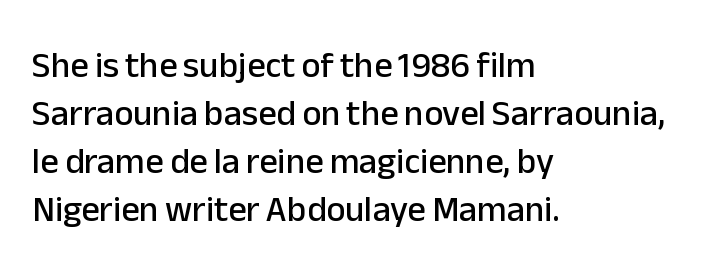
Q: Is the text italic (slanted)? A: No, it is upright.
Q: Is the typeface a serif or a sans-serif typeface? A: Sans-serif.
Q: Is the text underlined? A: No.
Q: How is the paragraph aligned? A: Left-aligned.
Q: Is the spacing between letters normal or unusually wide? A: Normal.
Q: Is the spacing between lines tight, normal or loose? A: Normal.
Q: Width (condensed, normal, or wide)? A: Normal.
Q: Stroke contrast? A: Low.
Q: x-height? A: Medium.
Q: Monospaced? A: No.
